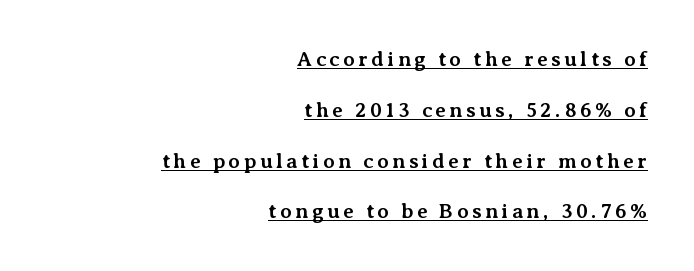
Q: Is the text bold? A: Yes.
Q: Is the text italic (slanted)? A: No, it is upright.
Q: Is the text underlined? A: Yes.
Q: How is the paragraph aligned? A: Right-aligned.
Q: Is the spacing between lines tight, normal or loose? A: Loose.
